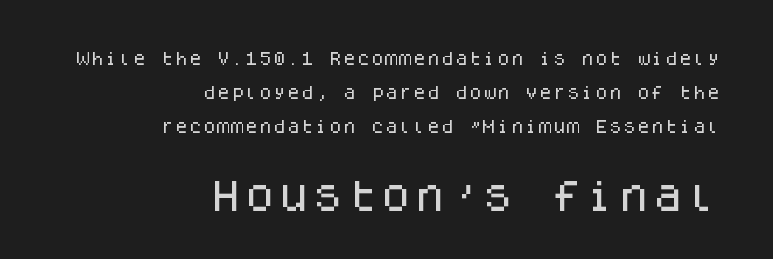
Q: Is the text italic (slanted)? A: No, it is upright.
Q: Is the typeface a serif or a sans-serif typeface? A: Sans-serif.
Q: Is the text underlined? A: No.
Q: How is the paragraph aligned? A: Right-aligned.
Q: Is the spacing between letters normal or unusually wide? A: Normal.
Q: Is the spacing between lines tight, normal or loose? A: Loose.
Q: Which block of text is set in a larger size, the first (top) or the second (bottom)? A: The second (bottom) one.
Q: Width (condensed, normal, or wide)? A: Normal.
Q: Stroke contrast? A: Low.
Q: x-height? A: Large.
Q: Monospaced? A: Yes.
